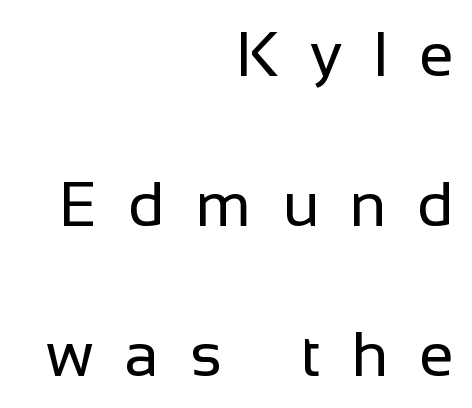
The image shows 63 px regular-weight sans-serif type, upright; set right-aligned, loose line spacing (2.38x), unusually wide letter spacing (+0.49 em), not underlined; low stroke contrast and a medium x-height.
